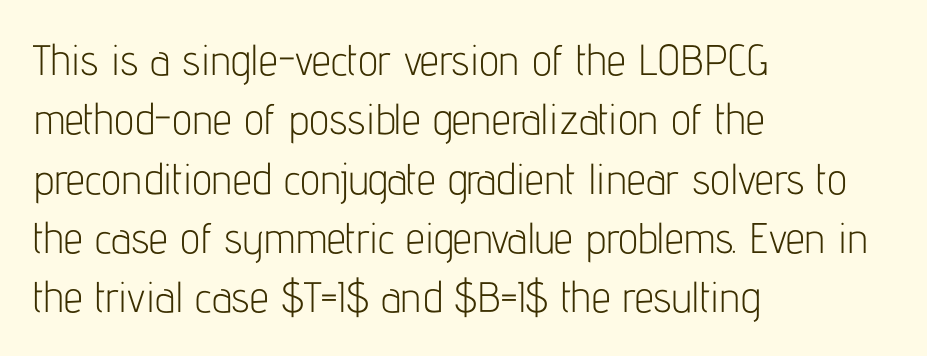
{"serif": "no", "italic": "no", "bold": "no", "weight": "light", "width": "condensed", "stroke_contrast": "low", "x_height": "medium", "monospaced": "no", "underline": "no", "align": "left", "line_spacing": "normal", "line_spacing_ratio": 1.38, "letter_spacing": "normal", "letter_spacing_em": 0.0, "glyph_px": 43}
